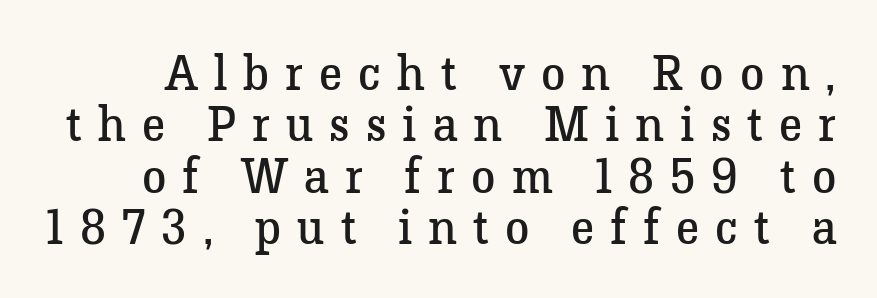
Q: Is the text bold? A: No.
Q: Is the text italic (slanted)? A: No, it is upright.
Q: Is the typeface a serif or a sans-serif typeface? A: Serif.
Q: Is the text underlined? A: No.
Q: Is the spacing between letters normal or unusually wide? A: Unusually wide.
Q: Is the spacing between lines tight, normal or loose? A: Tight.
Q: Width (condensed, normal, or wide)? A: Normal.
Q: Stroke contrast? A: Low.
Q: x-height? A: Medium.
Q: Monospaced? A: No.
